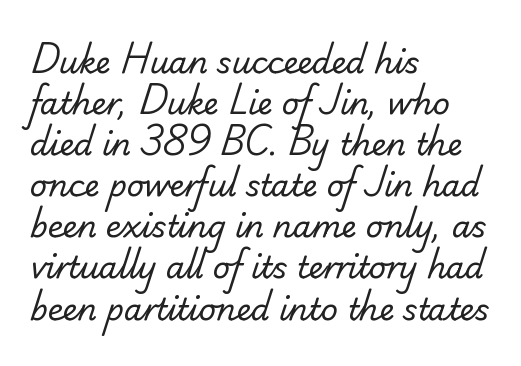
{"serif": "no", "bold": "no", "weight": "regular", "width": "normal", "stroke_contrast": "low", "x_height": "small", "monospaced": "no", "underline": "no", "align": "left", "line_spacing": "normal", "line_spacing_ratio": 1.37, "letter_spacing": "normal", "letter_spacing_em": 0.0, "glyph_px": 30}
